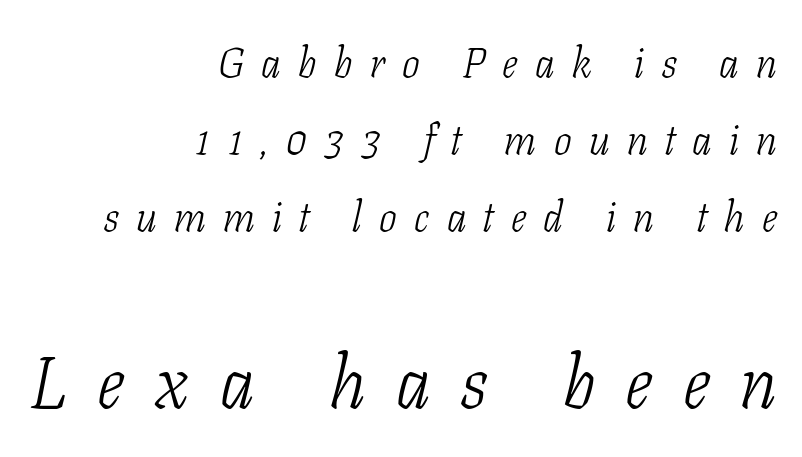
The image shows 74 px light, condensed serif type, italic (leaning right); set right-aligned, line spacing 1.83x, unusually wide letter spacing (+0.41 em), not underlined; the second (bottom) block is 1.76x larger; low stroke contrast and a medium x-height.
